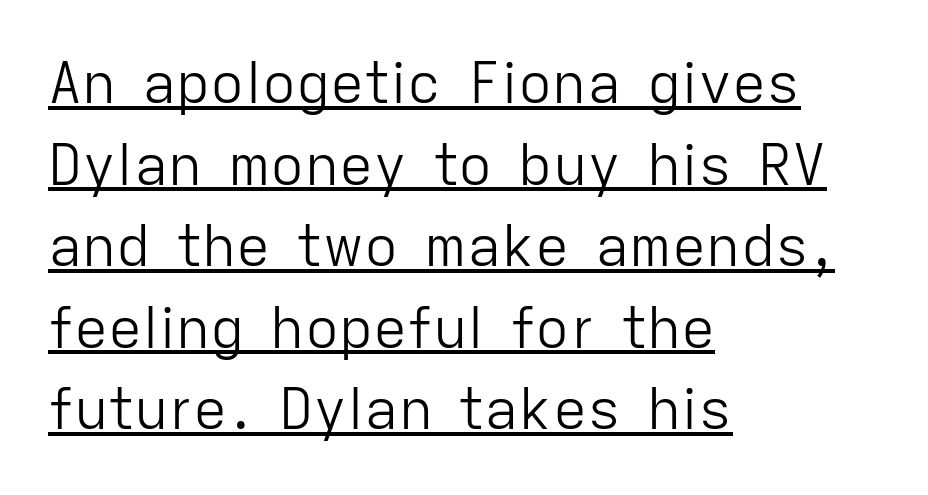
The image shows 57 px light sans-serif type, upright; set left-aligned, normal line spacing (1.43x), normal letter spacing, underlined; low stroke contrast and a medium x-height.
